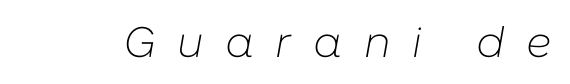
{"italic": "yes", "lean": "right", "slant_degrees": 10, "bold": "no", "weight": "light", "width": "normal", "stroke_contrast": "low", "x_height": "medium", "monospaced": "no", "underline": "no", "letter_spacing": "wide", "letter_spacing_em": 0.5, "glyph_px": 43}
